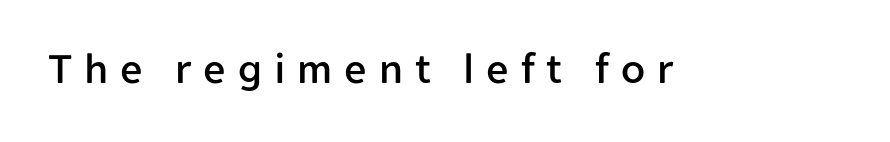
Q: Is the text italic (slanted)? A: No, it is upright.
Q: Is the typeface a serif or a sans-serif typeface? A: Sans-serif.
Q: Is the text underlined? A: No.
Q: Is the spacing between letters normal or unusually wide? A: Unusually wide.
Q: Width (condensed, normal, or wide)? A: Normal.
Q: Stroke contrast? A: Low.
Q: x-height? A: Medium.
Q: Monospaced? A: No.
